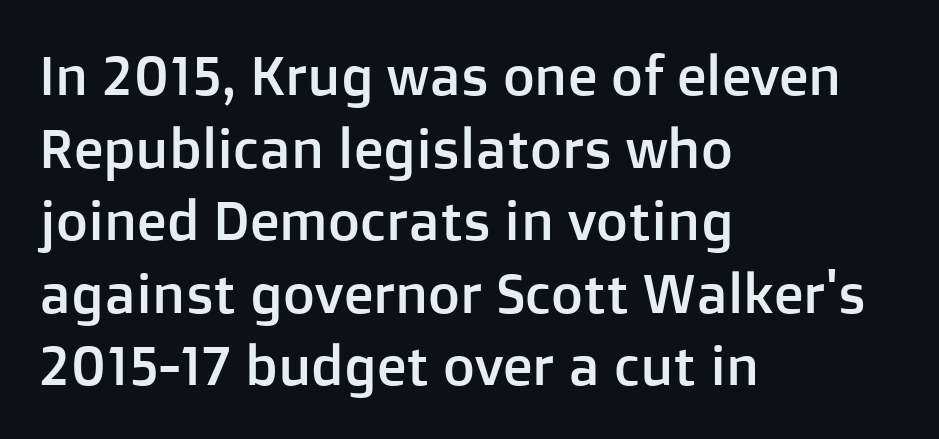
The image shows 55 px sans-serif type, upright; set left-aligned, normal line spacing (1.32x), normal letter spacing, not underlined; low stroke contrast and a medium x-height.
